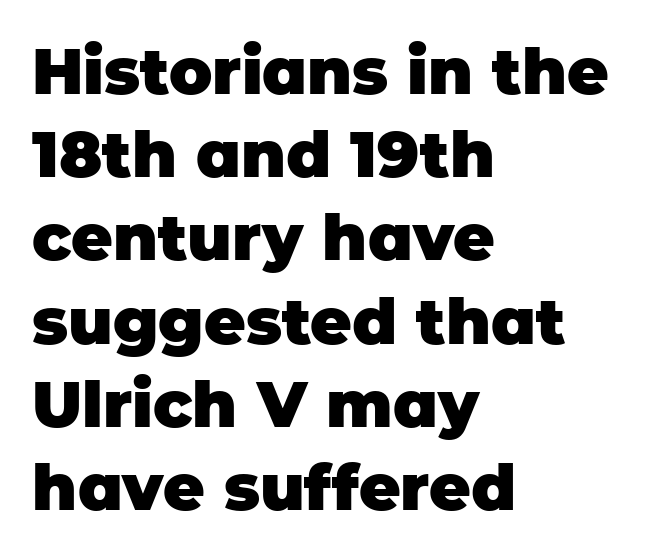
Q: Is the text bold? A: Yes.
Q: Is the text italic (slanted)? A: No, it is upright.
Q: Is the typeface a serif or a sans-serif typeface? A: Sans-serif.
Q: Is the text underlined? A: No.
Q: How is the paragraph aligned? A: Left-aligned.
Q: Is the spacing between letters normal or unusually wide? A: Normal.
Q: Is the spacing between lines tight, normal or loose? A: Normal.
Q: Width (condensed, normal, or wide)? A: Normal.
Q: Stroke contrast? A: Low.
Q: x-height? A: Large.
Q: Monospaced? A: No.
